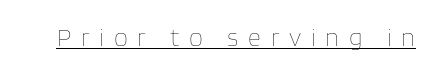
{"italic": "no", "bold": "no", "underline": "yes", "letter_spacing": "wide", "letter_spacing_em": 0.39, "glyph_px": 25}
